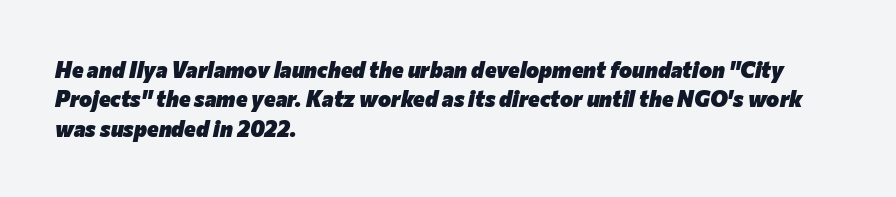
This rendering leaves character spacing at its baseline value. These lines were composed using italics. Strokes here are thick enough to call this a true bold. The area under the type is left untouched. Normally led — the rows are evenly, conventionally spaced.
